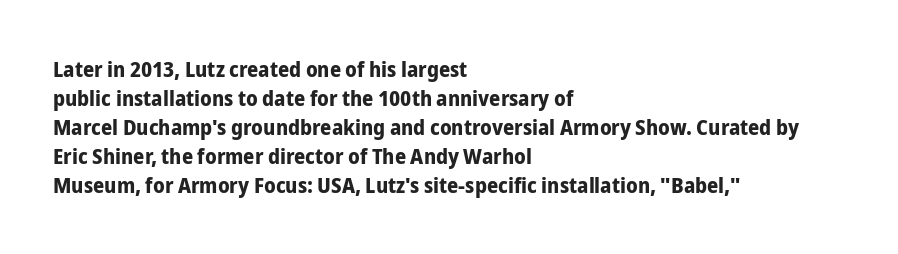
I'd describe the lettering as bold — thick and assertive. Line starts are locked; line ends wander. Nope, not italic — everything's standing straight. Only glyphs here, with clear space below each row.
